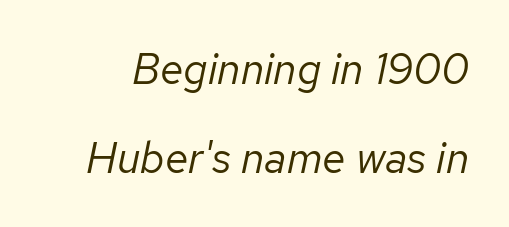
The image shows 43 px regular-weight type, italic (leaning right); set loose line spacing (2.06x), normal letter spacing, not underlined; low stroke contrast and a medium x-height.
